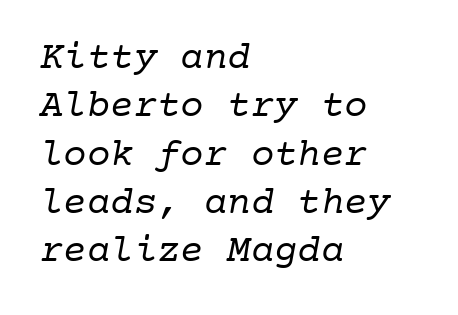
Compared with a typical body face, this is equally light or lighter still. The passage shown is typed in a monospace face where columns stay perfectly aligned. The paragraph has a hard left edge and a soft right edge. Check under the words: just untouched page. The face used here is rendered with its standard letterfit.
